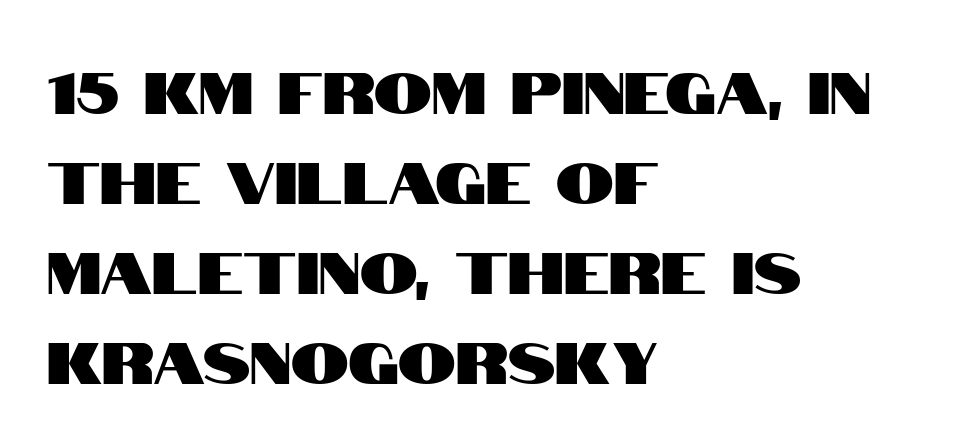
Q: Is the text italic (slanted)? A: No, it is upright.
Q: Is the typeface a serif or a sans-serif typeface? A: Sans-serif.
Q: Is the text underlined? A: No.
Q: How is the paragraph aligned? A: Left-aligned.
Q: Is the spacing between letters normal or unusually wide? A: Normal.
Q: Is the spacing between lines tight, normal or loose? A: Normal.
Q: Width (condensed, normal, or wide)? A: Condensed.
Q: Stroke contrast? A: High.
Q: x-height? A: Large.
Q: Monospaced? A: No.
